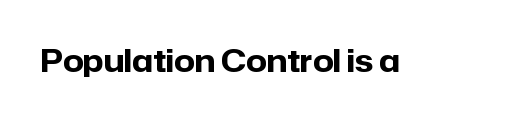
A typesetter would call this proportional, since set widths differ per character. Rule under the text: the space is simply empty. Nope, no serifs anywhere on these letters. Does the lettering tilt? It doesn't — this is upright. Spacing between characters is what you'd get straight out of the box. Emphasis by weight is at full strength: bold.
